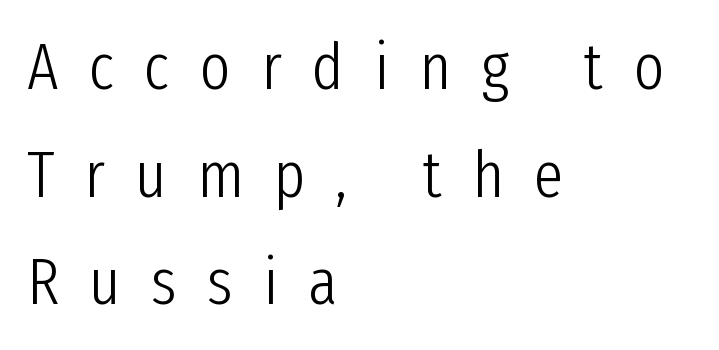
The image shows 66 px light, condensed sans-serif type, upright; set left-aligned, normal line spacing (1.63x), unusually wide letter spacing (+0.46 em), not underlined; low stroke contrast and a medium x-height.
